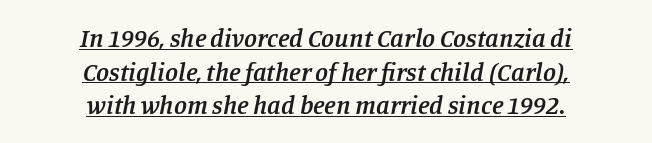
Q: Is the text bold? A: Semi-bold.
Q: Is the text italic (slanted)? A: Yes, it leans right by about 11 degrees.
Q: Is the text underlined? A: Yes.
Q: How is the paragraph aligned? A: Centered.
Q: Is the spacing between letters normal or unusually wide? A: Normal.
Q: Is the spacing between lines tight, normal or loose? A: Normal.
